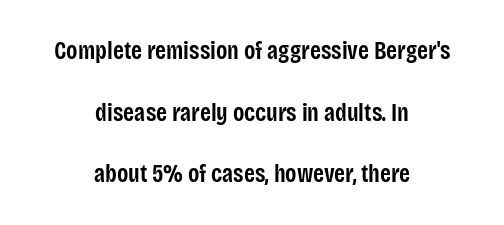
Q: Is the text bold? A: Semi-bold.
Q: Is the text italic (slanted)? A: No, it is upright.
Q: Is the text underlined? A: No.
Q: How is the paragraph aligned? A: Centered.
Q: Is the spacing between letters normal or unusually wide? A: Normal.
Q: Is the spacing between lines tight, normal or loose? A: Loose.
